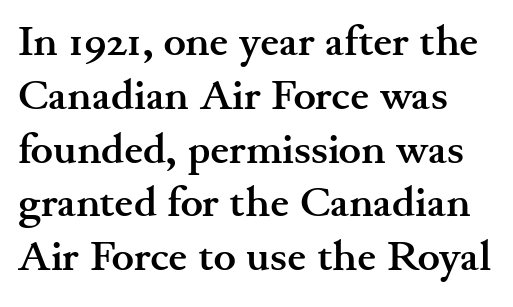
{"serif": "yes", "italic": "no", "bold": "yes", "weight": "semibold", "width": "wide", "stroke_contrast": "medium", "x_height": "small", "monospaced": "no", "underline": "no", "align": "left", "line_spacing": "normal", "line_spacing_ratio": 1.28, "letter_spacing": "normal", "letter_spacing_em": 0.0, "glyph_px": 42}
